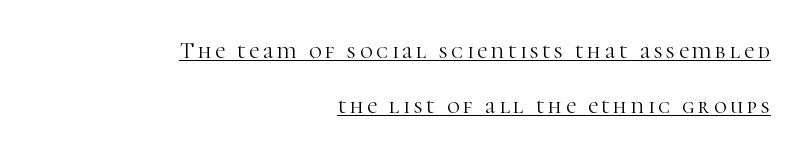
The rendered words wear a rule along their underside. Nothing heavy about these letters — not bold at all. Visually the block forms a straight wall on the right and a jagged coastline on the left. The lettering holds an erect, upright posture throughout. Rows of type keep a wide berth in the vertical direction.
